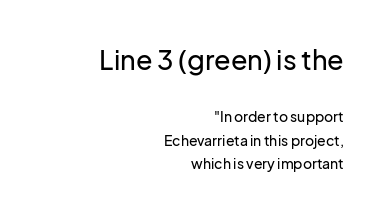
The rendering keeps characters at their native spacing. If you measured baseline to baseline, you'd find a middling distance. A clean baseline with only descenders dipping below it. The initial chunk of copy outweighs the following chunk in type size. Each line ends at the same right margin while the left side varies.
